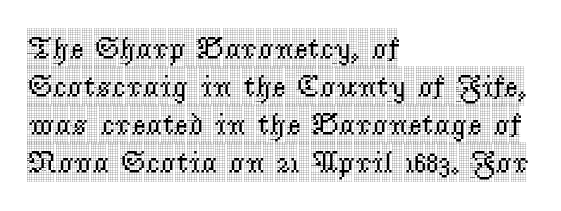
The image shows 31 px condensed serif type, upright; set left-aligned, line spacing 1.23x, normal letter spacing, not underlined; a large x-height.
